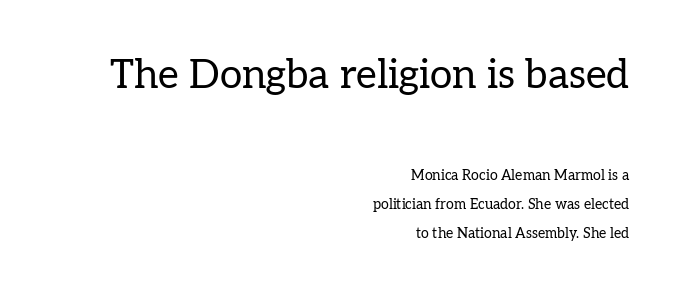
The image shows 40 px regular-weight serif type, upright; set right-aligned, loose line spacing (2.09x), normal letter spacing, not underlined; the first (top) block is 2.86x larger; low stroke contrast and a medium x-height.
